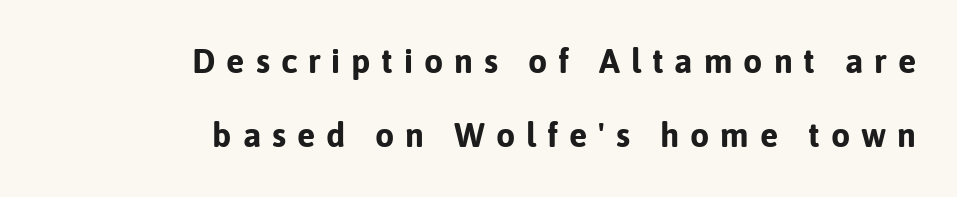
The image shows 34 px bold sans-serif type, upright; set right-aligned, loose line spacing (2.19x), unusually wide letter spacing (+0.32 em), not underlined; low stroke contrast and a medium x-height.
